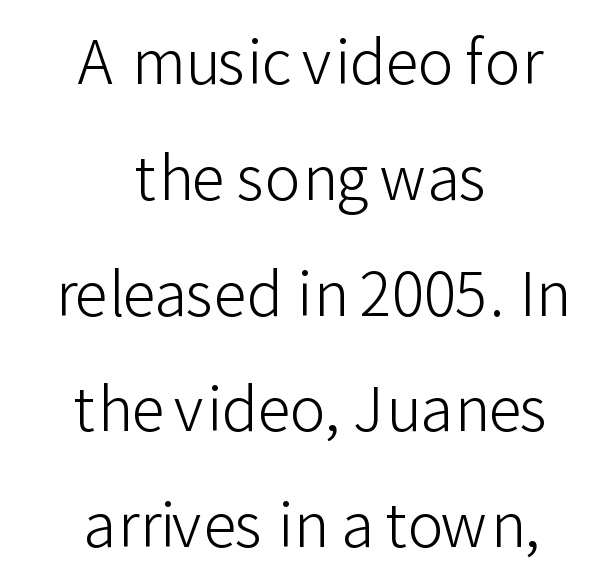
Typographically, this falls in the sans-serif category. Tall strokes in this sample are plumb rather than angled. Summary of weight: not heavy and not bold. The setting favours the middle, as headings and verse often do. Any mark beneath the type? The region is blank.
